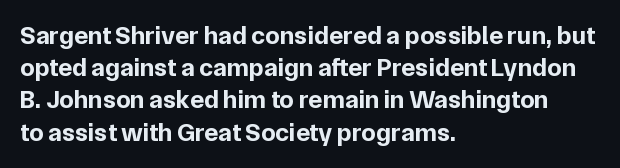
Q: Is the text bold? A: Yes.
Q: Is the text italic (slanted)? A: No, it is upright.
Q: Is the text underlined? A: No.
Q: How is the paragraph aligned? A: Left-aligned.
Q: Is the spacing between letters normal or unusually wide? A: Normal.
